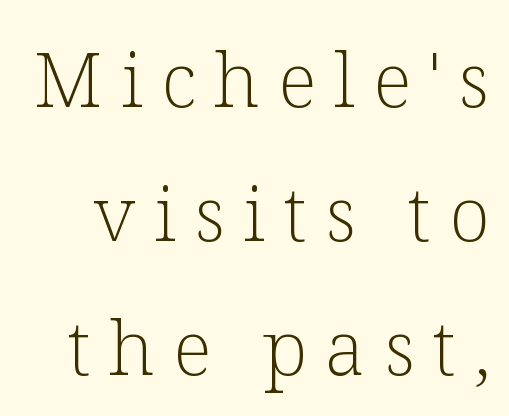
Q: Is the text bold? A: No.
Q: Is the text italic (slanted)? A: No, it is upright.
Q: Is the typeface a serif or a sans-serif typeface? A: Serif.
Q: Is the text underlined? A: No.
Q: Is the spacing between letters normal or unusually wide? A: Unusually wide.
Q: Width (condensed, normal, or wide)? A: Normal.
Q: Stroke contrast? A: Low.
Q: x-height? A: Medium.
Q: Monospaced? A: No.
